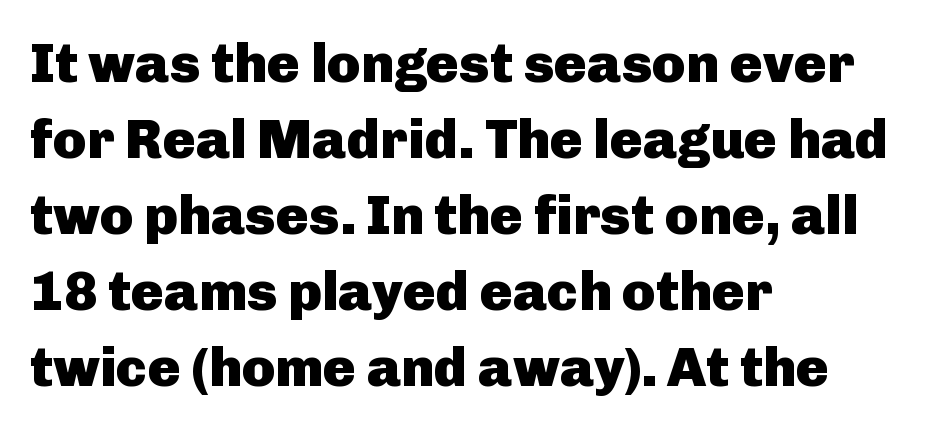
Summary of vertical rhythm: regular, with standard interline spacing. A roman cut, with each character standing at attention. Nobody drew a line under any word here. Think of a printed novel: that variable character pitch is what you see here. Serif or sans? Sans — the stroke terminals are bare.
